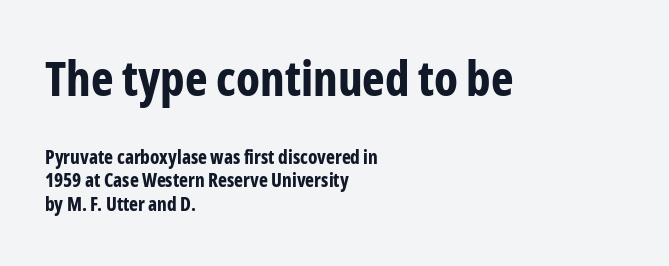
{"serif": "no", "italic": "no", "bold": "yes", "weight": "bold", "width": "condensed", "stroke_contrast": "low", "x_height": "medium", "monospaced": "no", "underline": "no", "align": "left", "line_spacing_ratio": 1.24, "letter_spacing": "normal", "letter_spacing_em": 0.0, "larger_block": "first", "size_ratio": 2.53, "glyph_px": 48}
